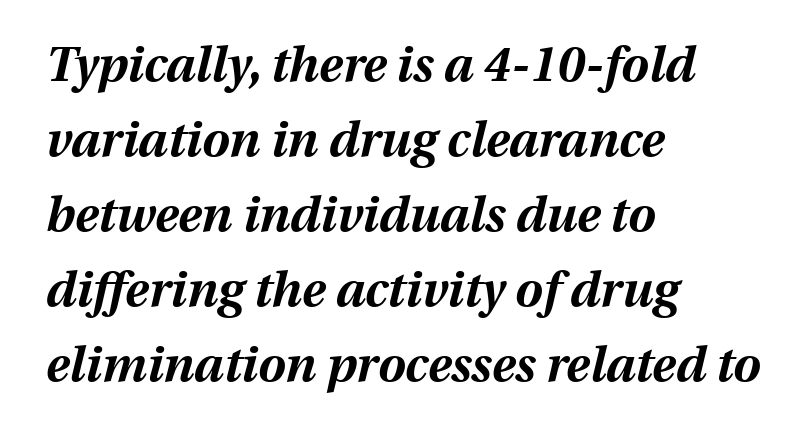
Q: Is the text bold? A: Yes.
Q: Is the text italic (slanted)? A: Yes, it leans right by about 13 degrees.
Q: Is the text underlined? A: No.
Q: How is the paragraph aligned? A: Left-aligned.
Q: Is the spacing between letters normal or unusually wide? A: Normal.
Q: Is the spacing between lines tight, normal or loose? A: Normal.
Q: Width (condensed, normal, or wide)? A: Normal.
Q: Stroke contrast? A: Medium.
Q: x-height? A: Medium.
Q: Monospaced? A: No.
